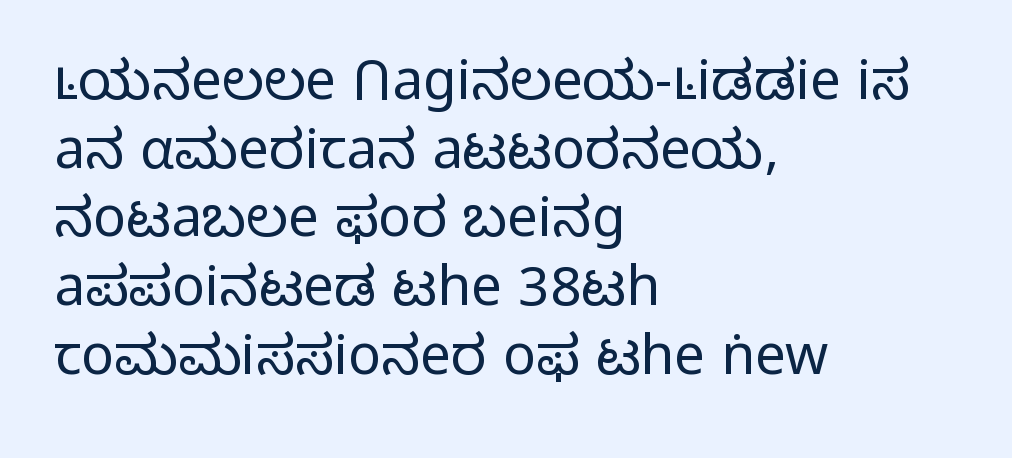
The image shows 55 px light sans-serif type, upright; set left-aligned, normal line spacing (1.25x), normal letter spacing, not underlined; low stroke contrast and a medium x-height.
